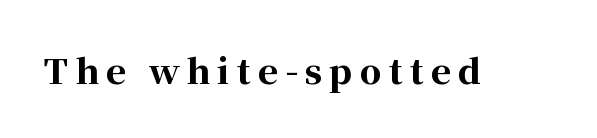
{"serif": "yes", "italic": "no", "bold": "yes", "weight": "bold", "width": "normal", "stroke_contrast": "high", "x_height": "medium", "monospaced": "no", "underline": "no", "letter_spacing": "wide", "letter_spacing_em": 0.21, "glyph_px": 34}
